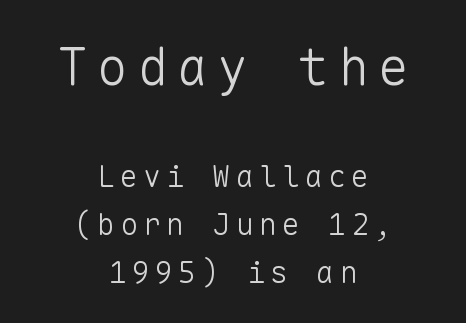
{"serif": "no", "italic": "no", "bold": "no", "weight": "light", "width": "normal", "stroke_contrast": "low", "x_height": "medium", "monospaced": "yes", "underline": "no", "align": "center", "line_spacing": "normal", "line_spacing_ratio": 1.6, "larger_block": "first", "size_ratio": 1.73, "glyph_px": 52}
